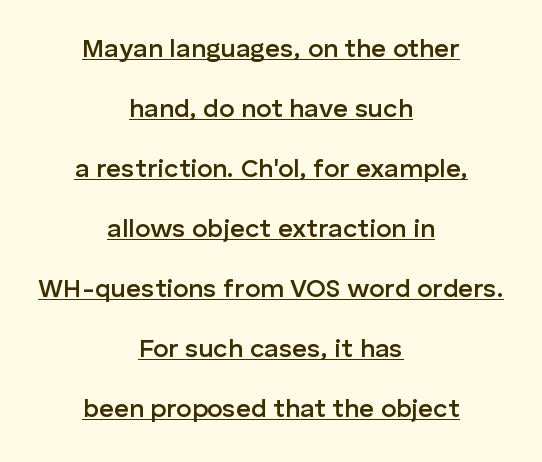
{"italic": "no", "bold": "semi", "underline": "yes", "align": "center", "line_spacing": "loose", "line_spacing_ratio": 2.31, "letter_spacing": "normal", "letter_spacing_em": 0.0, "glyph_px": 26}
